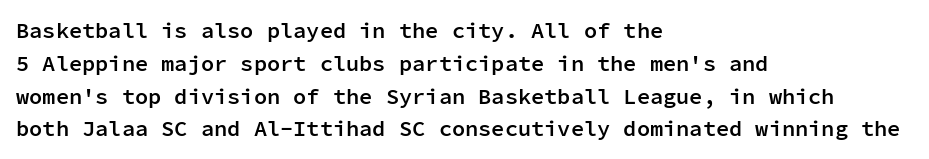
Q: Is the text bold? A: Semi-bold.
Q: Is the text italic (slanted)? A: No, it is upright.
Q: Is the text underlined? A: No.
Q: How is the paragraph aligned? A: Left-aligned.
Q: Is the spacing between letters normal or unusually wide? A: Normal.
Q: Is the spacing between lines tight, normal or loose? A: Normal.
